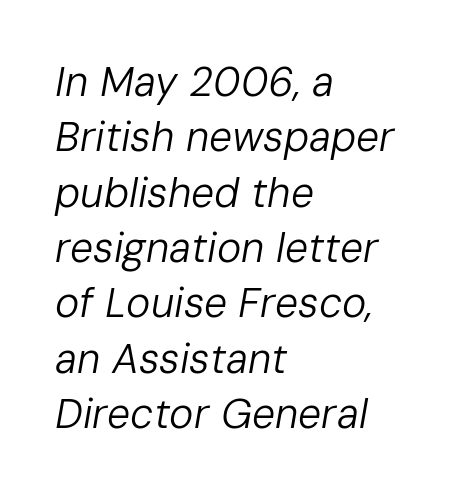
Q: Is the text bold? A: No.
Q: Is the text italic (slanted)? A: Yes, it leans right by about 10 degrees.
Q: Is the text underlined? A: No.
Q: How is the paragraph aligned? A: Left-aligned.
Q: Is the spacing between letters normal or unusually wide? A: Normal.
Q: Is the spacing between lines tight, normal or loose? A: Normal.
Q: Width (condensed, normal, or wide)? A: Normal.
Q: Stroke contrast? A: Low.
Q: x-height? A: Medium.
Q: Monospaced? A: No.
